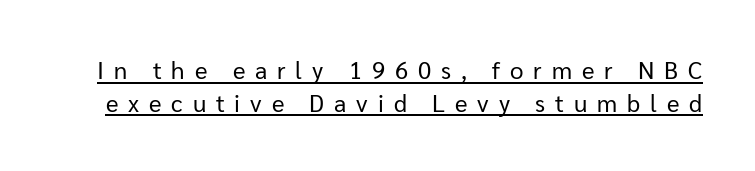
You can tell it's not italic because the verticals are truly vertical. Letter spacing: wide. The lines sit at an ordinary, default distance from one another. Weight class: somewhere from thin through regular. Decoration check: the copy is underlined.
